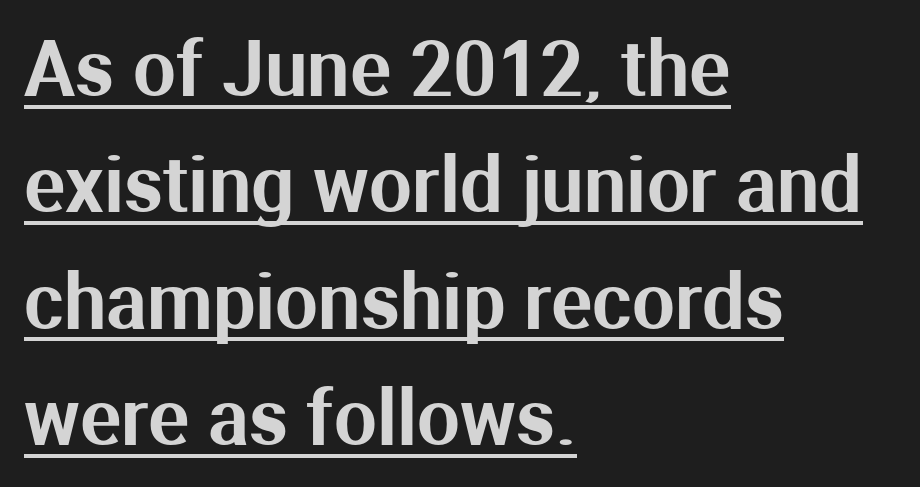
{"serif": "no", "italic": "no", "width": "normal", "stroke_contrast": "medium", "x_height": "medium", "monospaced": "no", "underline": "yes", "align": "left", "line_spacing": "normal", "line_spacing_ratio": 1.53, "letter_spacing": "normal", "letter_spacing_em": 0.0, "glyph_px": 76}
